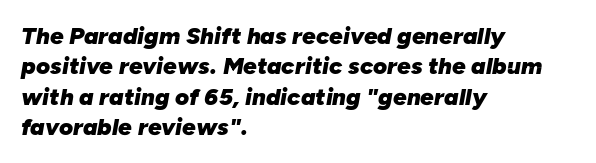
{"italic": "yes", "lean": "right", "slant_degrees": 10, "bold": "yes", "underline": "no", "align": "left", "line_spacing": "normal", "line_spacing_ratio": 1.27, "letter_spacing": "normal", "letter_spacing_em": 0.0, "glyph_px": 24}
